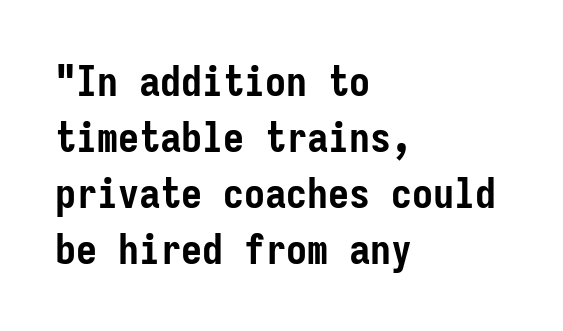
Q: Is the text bold? A: Yes.
Q: Is the text italic (slanted)? A: No, it is upright.
Q: Is the typeface a serif or a sans-serif typeface? A: Sans-serif.
Q: Is the text underlined? A: No.
Q: How is the paragraph aligned? A: Left-aligned.
Q: Is the spacing between letters normal or unusually wide? A: Normal.
Q: Is the spacing between lines tight, normal or loose? A: Normal.
Q: Width (condensed, normal, or wide)? A: Condensed.
Q: Stroke contrast? A: Low.
Q: x-height? A: Medium.
Q: Monospaced? A: Yes.
